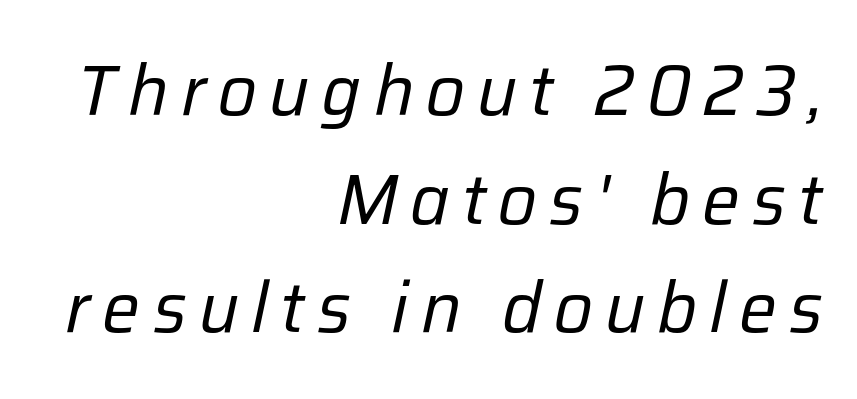
The image shows 71 px regular-weight type, italic (leaning right); set right-aligned, normal line spacing (1.53x), not underlined; low stroke contrast and a medium x-height.
